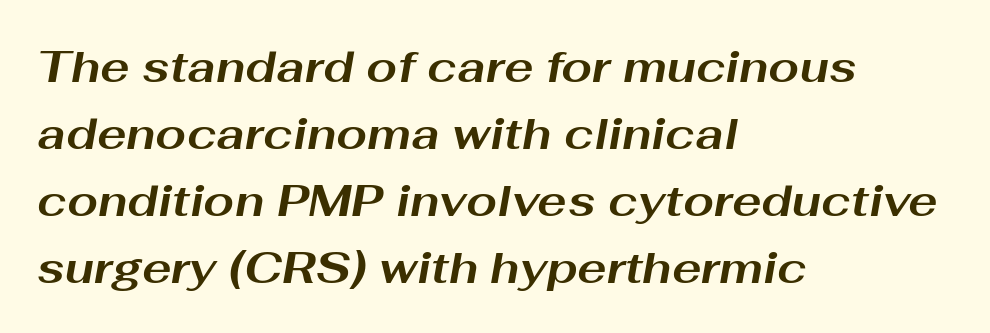
The font is running at its bold setting. One-word summary of the alignment: left. The tracking reads as untouched default to a designer's eye. Spacing verdict: proportional, widths tailored to each character. Posture: slanted.
